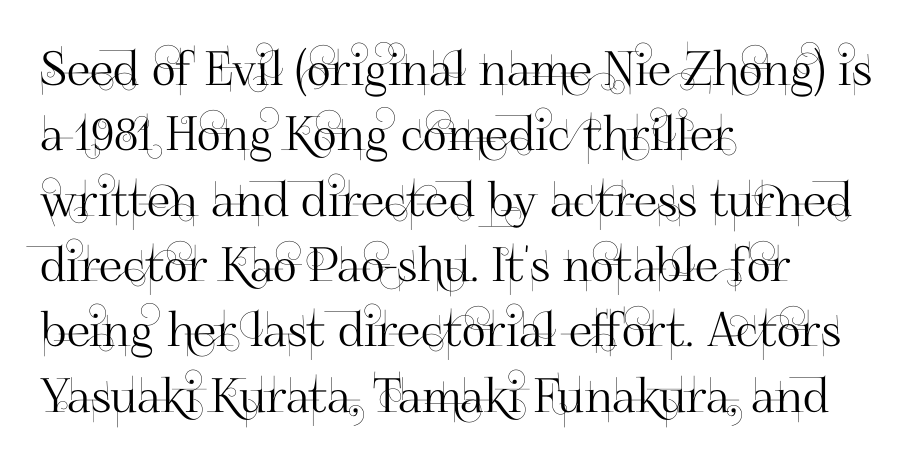
Q: Is the text italic (slanted)? A: No, it is upright.
Q: Is the typeface a serif or a sans-serif typeface? A: Sans-serif.
Q: Is the text underlined? A: No.
Q: How is the paragraph aligned? A: Left-aligned.
Q: Is the spacing between letters normal or unusually wide? A: Normal.
Q: Is the spacing between lines tight, normal or loose? A: Normal.
Q: Width (condensed, normal, or wide)? A: Normal.
Q: Stroke contrast? A: High.
Q: x-height? A: Small.
Q: Monospaced? A: No.
